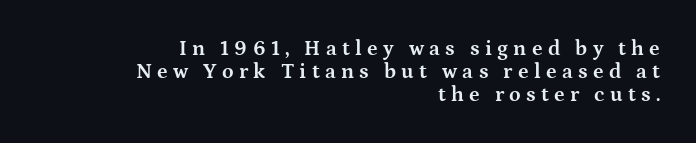
When letters stand straight like this, we call the style roman or upright. The letters are spread apart with noticeably loose tracking. The rag falls on the left side of this text block. Strong, thick strokes mark this as bold type.
